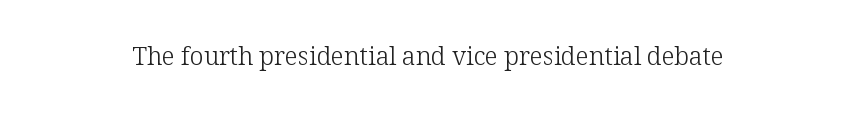
Q: Is the text bold? A: No.
Q: Is the text italic (slanted)? A: No, it is upright.
Q: Is the text underlined? A: No.
Q: Is the spacing between letters normal or unusually wide? A: Normal.
